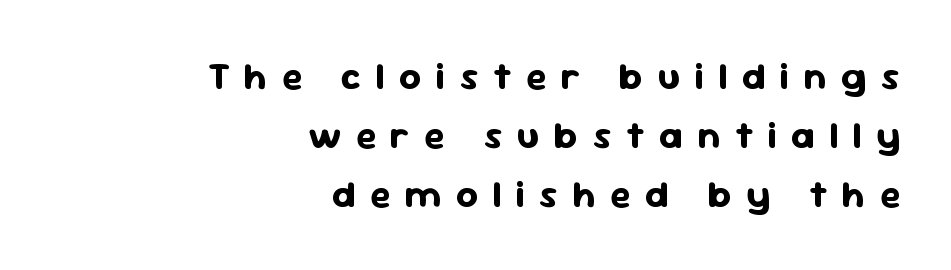
{"serif": "no", "italic": "no", "bold": "yes", "weight": "bold", "width": "normal", "stroke_contrast": "low", "x_height": "medium", "monospaced": "no", "underline": "no", "align": "right", "line_spacing": "normal", "line_spacing_ratio": 1.55, "letter_spacing": "wide", "letter_spacing_em": 0.38, "glyph_px": 38}
